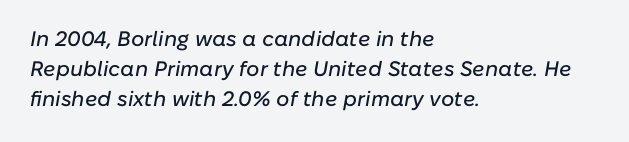
Q: Is the text italic (slanted)? A: Yes, it leans right by about 10 degrees.
Q: Is the text underlined? A: No.
Q: How is the paragraph aligned? A: Left-aligned.
Q: Is the spacing between letters normal or unusually wide? A: Normal.
Q: Is the spacing between lines tight, normal or loose? A: Normal.
